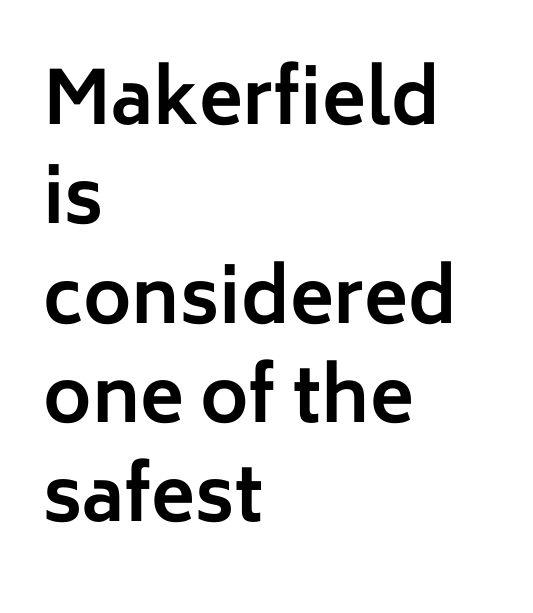
{"serif": "no", "italic": "no", "bold": "yes", "weight": "bold", "width": "normal", "stroke_contrast": "low", "x_height": "medium", "monospaced": "no", "underline": "no", "align": "left", "line_spacing": "normal", "line_spacing_ratio": 1.36, "letter_spacing": "normal", "letter_spacing_em": 0.0, "glyph_px": 73}
